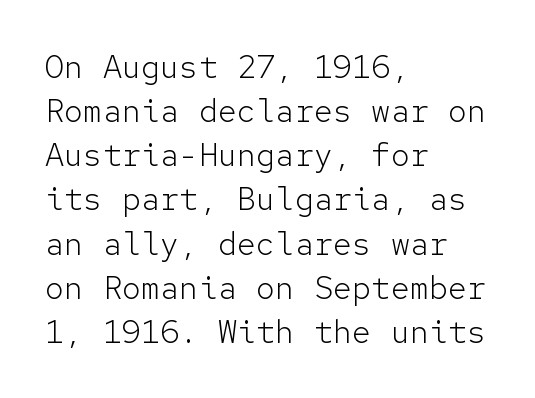
No extra ink here — the face is not bold. If you drew a ruler down the left edge, every line would touch it. This rendering employs a face without finishing strokes, i.e., a sans-serif. Whoever set this chose a conventional vertical rhythm. Each letter, wide or thin by design, is forced into the same width here. Look at the tracking — it's just the regular setting, nothing added.
